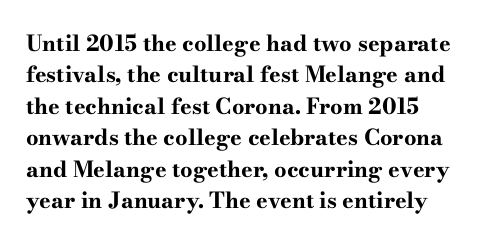
{"italic": "no", "bold": "yes", "underline": "no", "line_spacing": "normal", "line_spacing_ratio": 1.43, "letter_spacing": "normal", "letter_spacing_em": 0.0, "glyph_px": 22}
